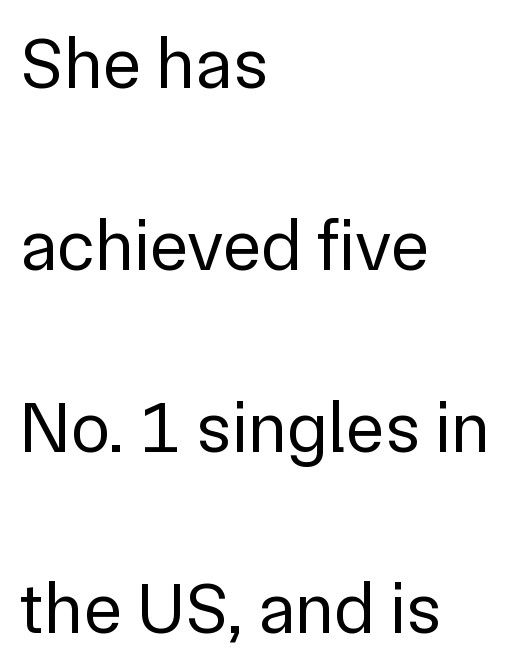
The image shows 73 px regular-weight sans-serif type, upright; set left-aligned, loose line spacing (2.49x), normal letter spacing, not underlined; low stroke contrast and a medium x-height.
